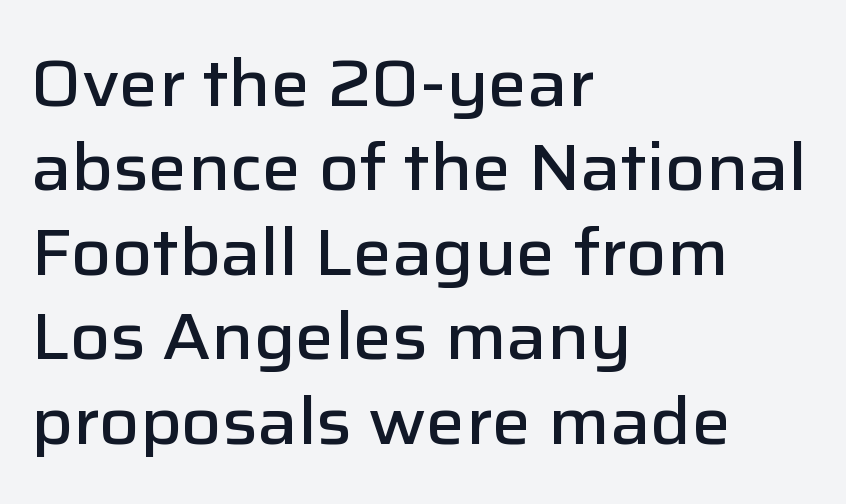
Every character sits straight up, as roman type does. Clear beneath every line of the passage. Caption: multi-line text, flush left, ragged right. Leading: standard. These words are printed semibold, heavier than regular yet not bold. Here the designer chose a conventional face with non-uniform glyph widths.
